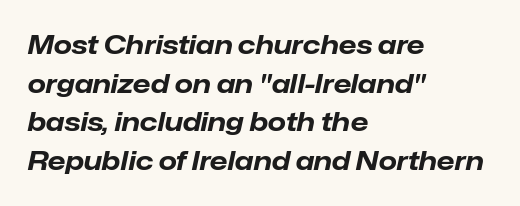
Q: Is the text bold? A: Yes.
Q: Is the text italic (slanted)? A: Yes, it leans right by about 12 degrees.
Q: Is the text underlined? A: No.
Q: How is the paragraph aligned? A: Left-aligned.
Q: Is the spacing between letters normal or unusually wide? A: Normal.
Q: Is the spacing between lines tight, normal or loose? A: Normal.
